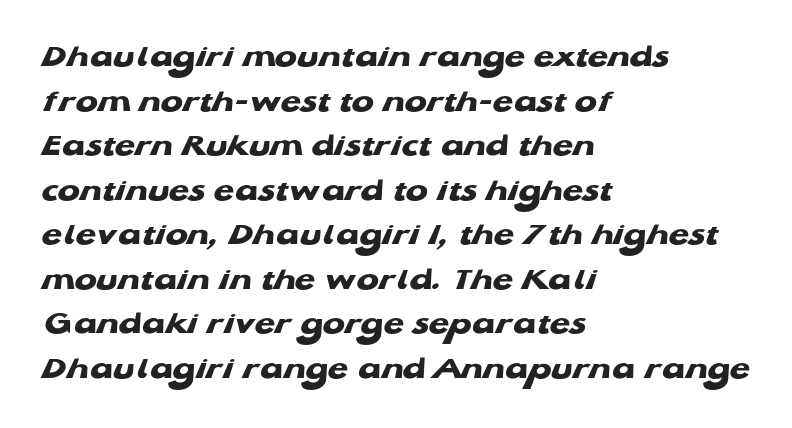
{"serif": "no", "bold": "yes", "weight": "heavy", "width": "wide", "stroke_contrast": "low", "x_height": "medium", "monospaced": "no", "underline": "no", "align": "left", "line_spacing": "normal", "line_spacing_ratio": 1.35, "letter_spacing": "normal", "letter_spacing_em": 0.0, "glyph_px": 33}
